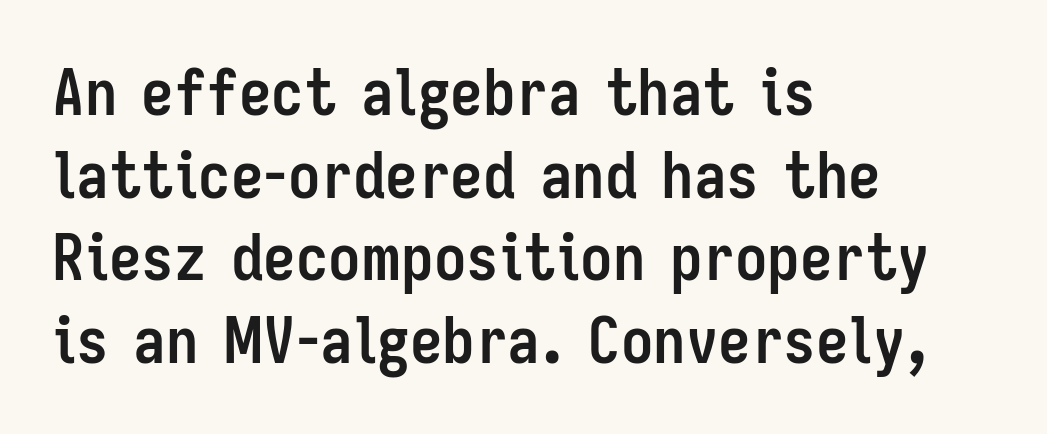
Clear beneath every line of the passage. Vertical spacing — default. A typesetter would call this proportional, since set widths differ per character. Weight check: bold — yes, fully. In CSS terms this would be text-align: left.
